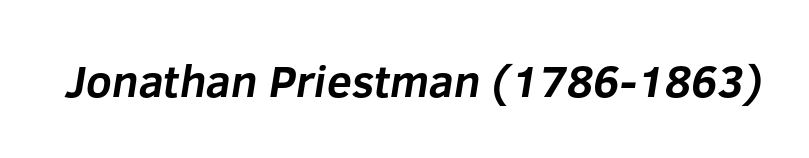
{"serif": "no", "bold": "yes", "weight": "bold", "width": "normal", "stroke_contrast": "low", "x_height": "medium", "monospaced": "no", "underline": "no", "letter_spacing": "normal", "letter_spacing_em": 0.0, "glyph_px": 45}
